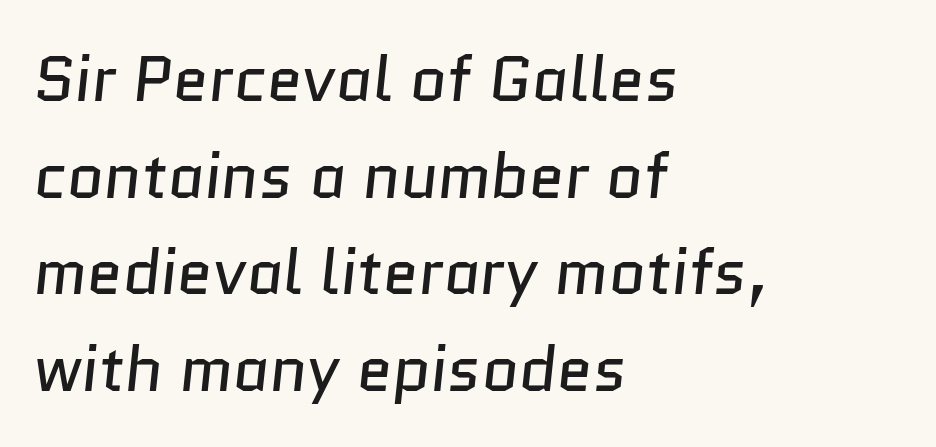
Q: Is the text bold? A: No.
Q: Is the typeface a serif or a sans-serif typeface? A: Sans-serif.
Q: Is the text underlined? A: No.
Q: How is the paragraph aligned? A: Left-aligned.
Q: Is the spacing between letters normal or unusually wide? A: Normal.
Q: Is the spacing between lines tight, normal or loose? A: Normal.
Q: Width (condensed, normal, or wide)? A: Normal.
Q: Stroke contrast? A: Low.
Q: x-height? A: Medium.
Q: Monospaced? A: No.
